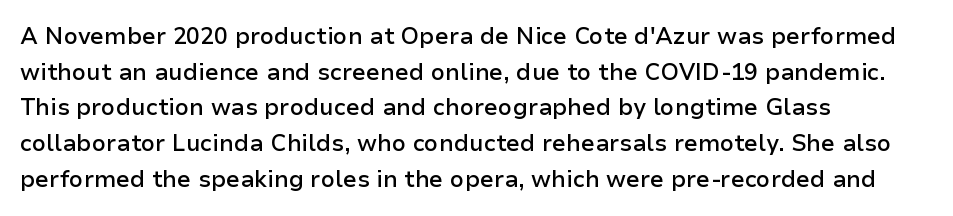
Q: Is the text bold? A: Semi-bold.
Q: Is the text italic (slanted)? A: No, it is upright.
Q: Is the text underlined? A: No.
Q: How is the paragraph aligned? A: Left-aligned.
Q: Is the spacing between letters normal or unusually wide? A: Normal.
Q: Is the spacing between lines tight, normal or loose? A: Normal.
